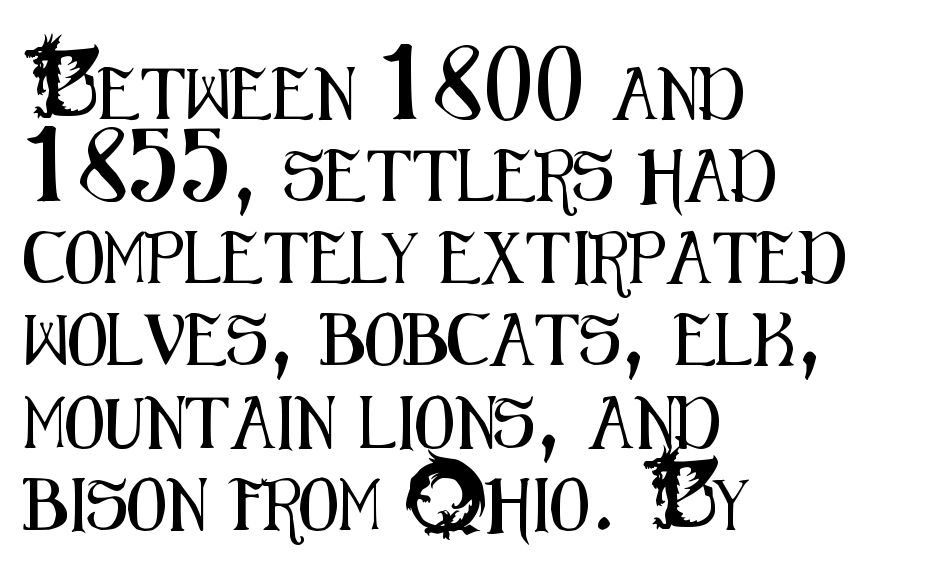
{"serif": "no", "italic": "no", "width": "condensed", "stroke_contrast": "medium", "x_height": "small", "monospaced": "no", "underline": "no", "align": "left", "line_spacing": "normal", "line_spacing_ratio": 1.58, "letter_spacing": "normal", "letter_spacing_em": 0.0, "glyph_px": 52}
